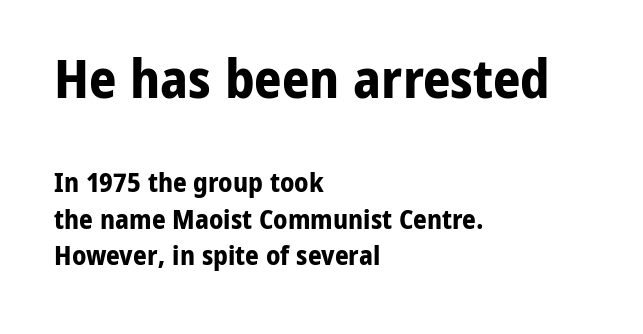
Notice how the passage keeps a crisp vertical edge on the left only. The vertical gap from one line to the next is medium. This is roman type, the default non-slanted kind. The letters are bold, with thick, heavy strokes. The letters carry no serifs — their stems end cleanly without finishing strokes. Words appear dense and cohesive because spacing is normal.
